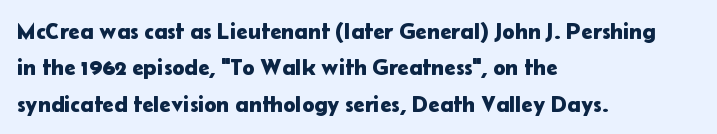
The image shows 23 px text type, upright; set left-aligned, normal line spacing (1.58x), normal letter spacing, not underlined.
